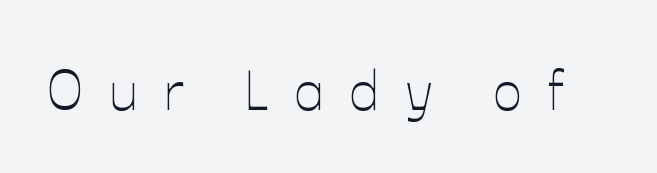
{"italic": "no", "bold": "no", "weight": "thin", "width": "normal", "stroke_contrast": "low", "x_height": "medium", "monospaced": "no", "underline": "no", "letter_spacing": "wide", "letter_spacing_em": 0.45, "glyph_px": 55}
